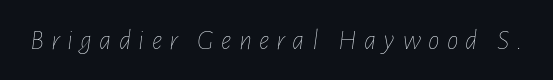
The image shows 29 px thin, condensed type, italic (leaning right); set unusually wide letter spacing (+0.25 em), not underlined; low stroke contrast and a medium x-height.
